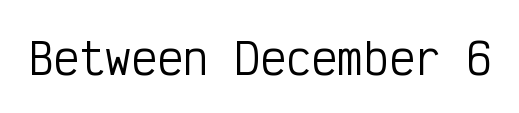
Q: Is the text bold? A: No.
Q: Is the text italic (slanted)? A: No, it is upright.
Q: Is the typeface a serif or a sans-serif typeface? A: Sans-serif.
Q: Is the text underlined? A: No.
Q: Is the spacing between letters normal or unusually wide? A: Normal.
Q: Width (condensed, normal, or wide)? A: Condensed.
Q: Stroke contrast? A: Low.
Q: x-height? A: Medium.
Q: Monospaced? A: Yes.
